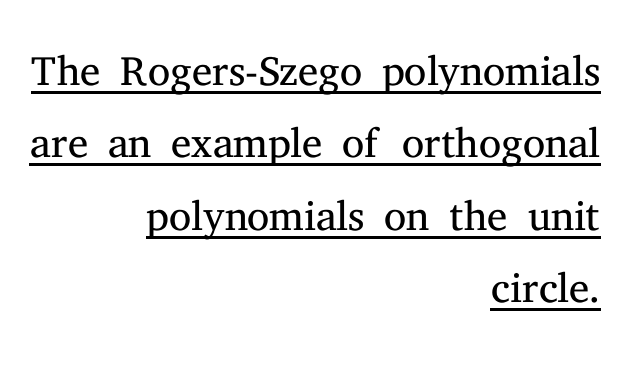
Quick note: interline space is minimal. Italic? Not at all — the glyphs are vertical. Yep, those are serifs on the letters. Character widths vary here, with narrow letters taking less room than wide ones. These glyphs show unthickened strokes, regular width or finer. Nothing unusual about the tracking: characters are spaced as the font intends.
